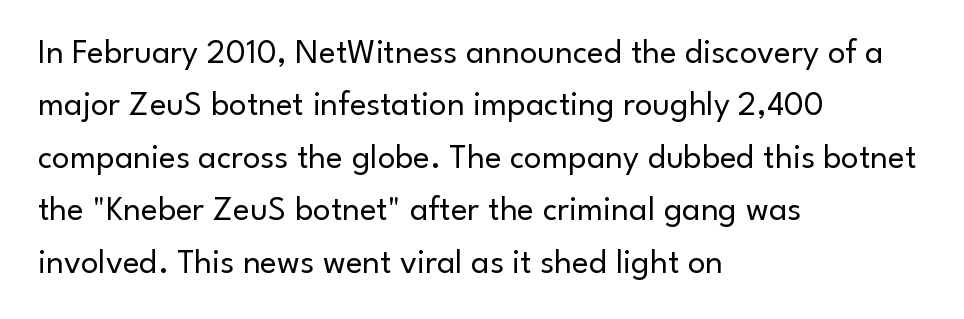
Nothing sits at the stroke ends, so this counts as sans-serif. The letters stand straight up with perfectly vertical stems. Looks like regular typesetting: each glyph gets only the width it needs. The lines are quadded left. Vertically, the passage feels balanced, rows spaced as you'd expect. Caption: standard tracking, unaltered.
